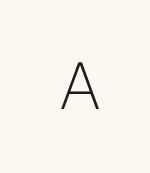
Each word looks stretched out because of the extra space between its letters. The type family on display is of the sans-serif kind. Just letters on the line, the space beneath them empty. Vertical stems look standard width or narrower in stroke.
